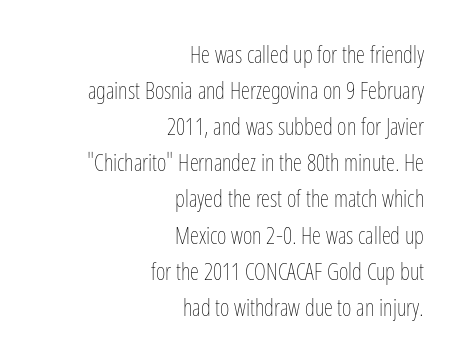
{"italic": "no", "bold": "no", "underline": "no", "align": "right", "line_spacing": "normal", "line_spacing_ratio": 1.57, "letter_spacing": "normal", "letter_spacing_em": 0.0, "glyph_px": 23}
